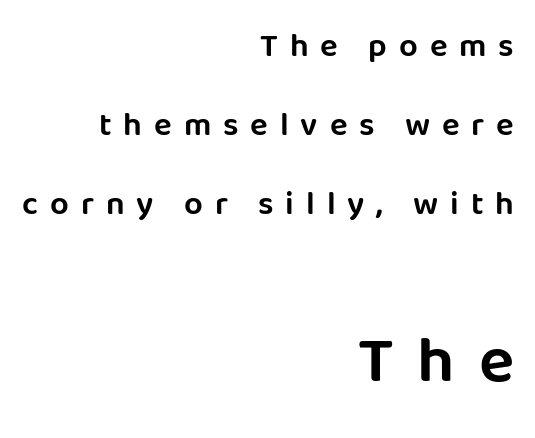
The image shows 66 px sans-serif type, upright; set right-aligned, loose line spacing (2.4x), unusually wide letter spacing (+0.36 em), not underlined; the second (bottom) block is 2.0x larger; low stroke contrast and a large x-height.
